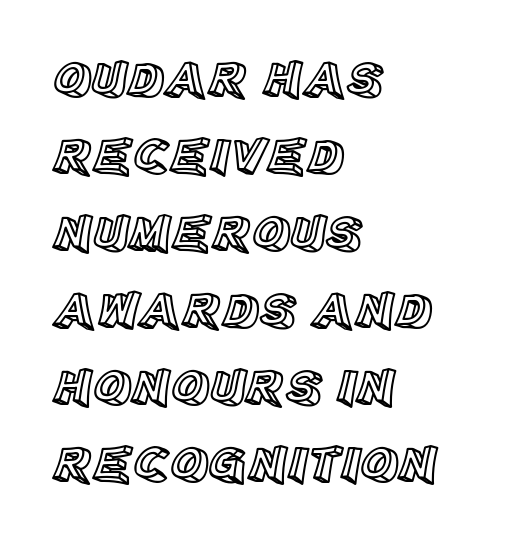
Q: Is the text italic (slanted)? A: Yes.
Q: Is the text underlined? A: No.
Q: How is the paragraph aligned? A: Left-aligned.
Q: Is the spacing between letters normal or unusually wide? A: Normal.
Q: Is the spacing between lines tight, normal or loose? A: Normal.
Q: Width (condensed, normal, or wide)? A: Normal.
Q: x-height? A: Large.
Q: Monospaced? A: No.
